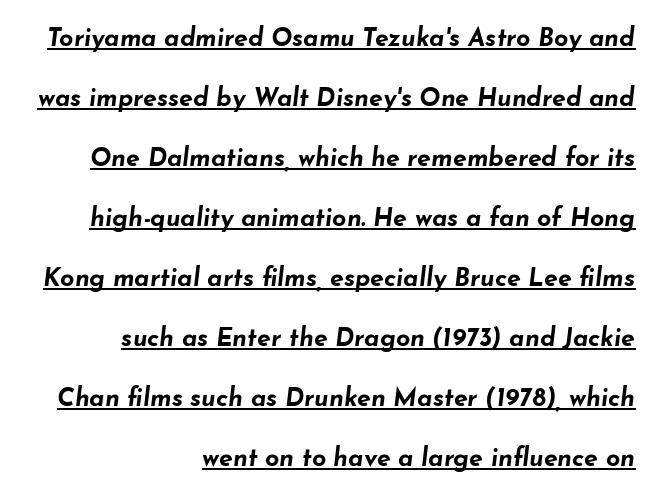
Q: Is the text bold? A: Yes.
Q: Is the text italic (slanted)? A: Yes, it leans right by about 7 degrees.
Q: Is the text underlined? A: Yes.
Q: How is the paragraph aligned? A: Right-aligned.
Q: Is the spacing between letters normal or unusually wide? A: Normal.
Q: Is the spacing between lines tight, normal or loose? A: Loose.
